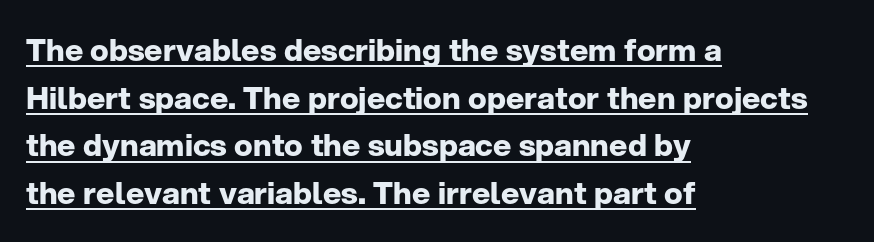
{"serif": "no", "italic": "no", "bold": "yes", "weight": "bold", "width": "normal", "stroke_contrast": "low", "x_height": "medium", "monospaced": "no", "underline": "yes", "align": "left", "line_spacing": "normal", "line_spacing_ratio": 1.54, "letter_spacing": "normal", "letter_spacing_em": 0.0, "glyph_px": 31}
